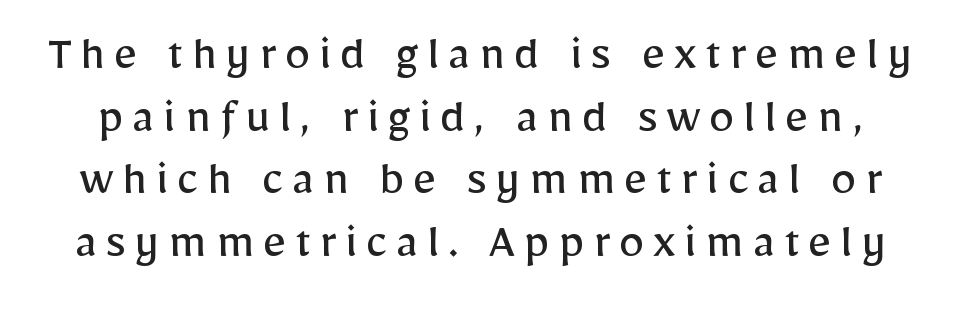
The image shows 51 px regular-weight sans-serif type, upright; set line spacing 1.23x, not underlined; low stroke contrast and a medium x-height.
